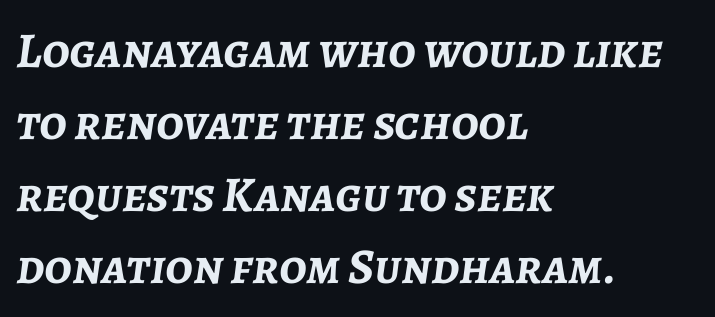
These words are printed bold, with thick strokes throughout. The glyphs look as if they've been sheared to an angle. Where is the straight margin? On the left. Spacing verdict: proportional, widths tailored to each character. A clean baseline with only descenders dipping below it.
